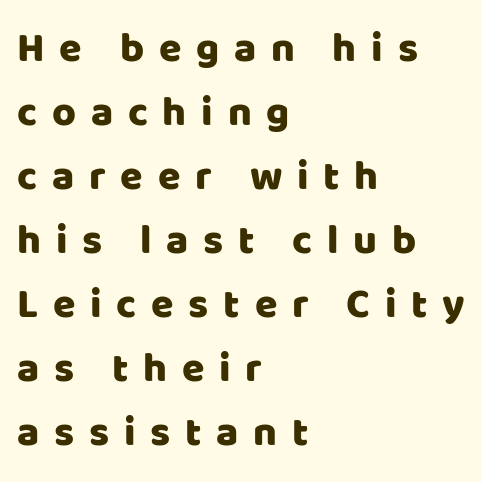
Inter-character spacing is expanded well beyond the font's built-in metrics. The rendering anchors every line to the left-hand side. To sum up the face: it is a sans, with no serifs. Notice how the stems are strictly vertical — no italics here. Note the varied advance widths — an 'i' is clearly narrower than an 'm'.
